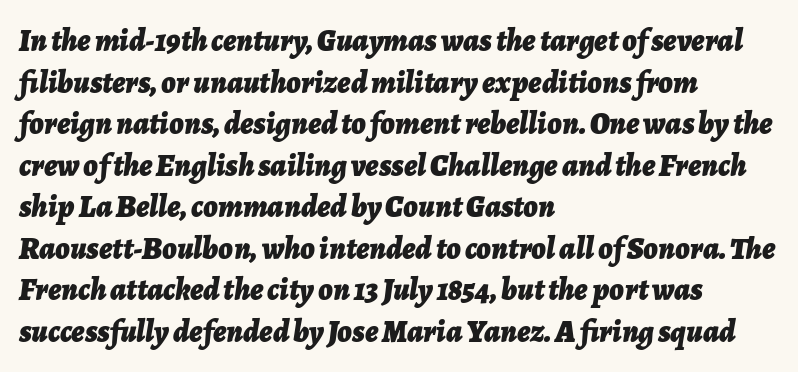
The image shows 31 px bold type, italic (leaning right); set left-aligned, normal line spacing (1.34x), normal letter spacing, not underlined; low stroke contrast and a medium x-height.
